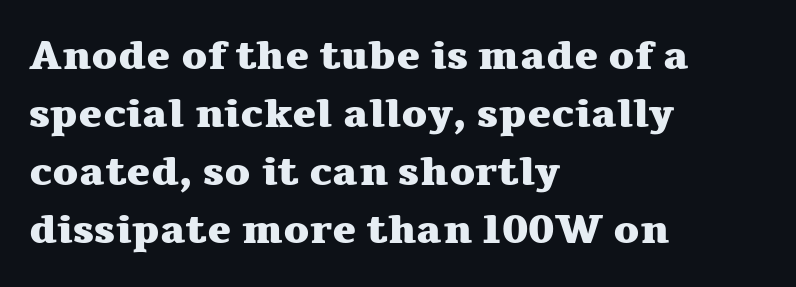
The image shows 40 px heavy, wide serif type, upright; set left-aligned, normal line spacing (1.45x), normal letter spacing, not underlined; medium stroke contrast and a medium x-height.
